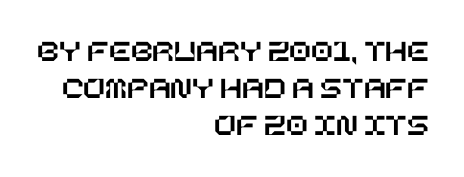
{"italic": "no", "width": "normal", "stroke_contrast": "low", "x_height": "large", "underline": "no", "align": "right", "line_spacing": "tight", "line_spacing_ratio": 1.15, "letter_spacing": "normal", "letter_spacing_em": 0.0, "glyph_px": 32}
